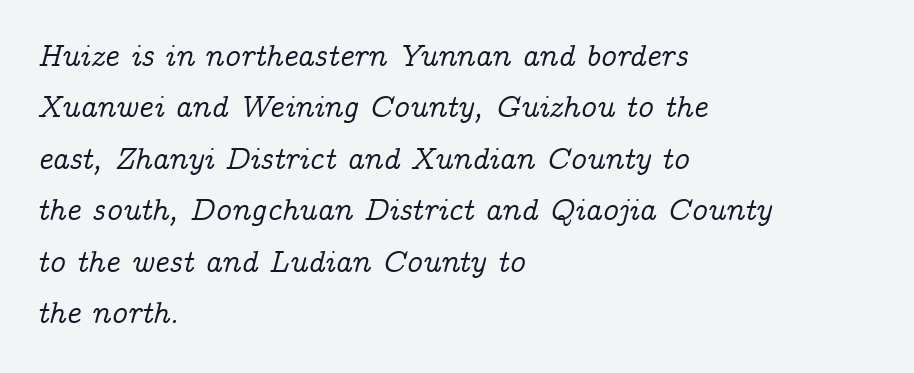
The image shows 31 px serif type, italic (leaning right); set left-aligned, normal line spacing (1.66x), normal letter spacing, not underlined; low stroke contrast and a medium x-height.
